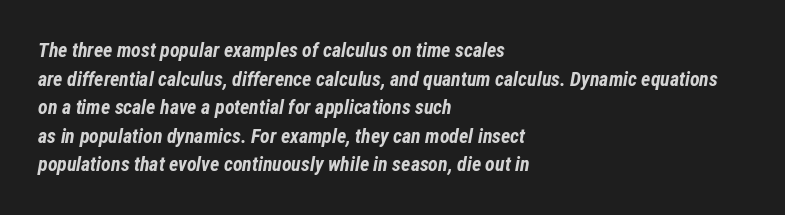
Q: Is the text bold? A: Yes.
Q: Is the text italic (slanted)? A: Yes, it leans right by about 12 degrees.
Q: Is the text underlined? A: No.
Q: How is the paragraph aligned? A: Left-aligned.
Q: Is the spacing between letters normal or unusually wide? A: Normal.
Q: Is the spacing between lines tight, normal or loose? A: Normal.
